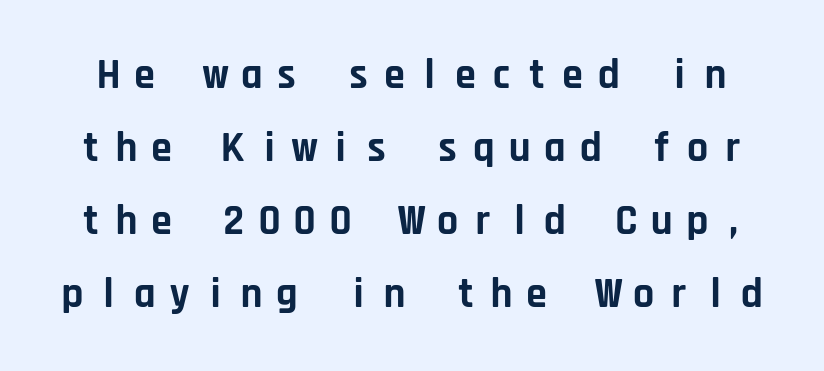
You can tell from the bare stems that sans-serif type was used. Inter-character spacing is expanded well beyond the font's built-in metrics. Type without underlining. Chunky letters — that's bold for sure.
